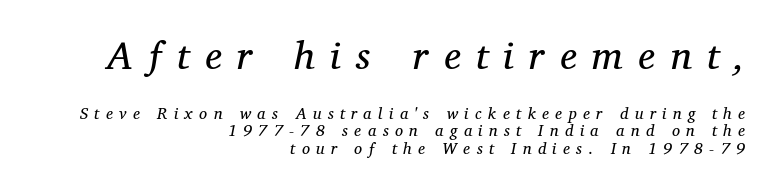
The image shows 39 px regular-weight serif type, italic (leaning right); set right-aligned, tight line spacing (1.09x), unusually wide letter spacing (+0.4 em), not underlined; the first (top) block is 2.44x larger; medium stroke contrast and a medium x-height.
